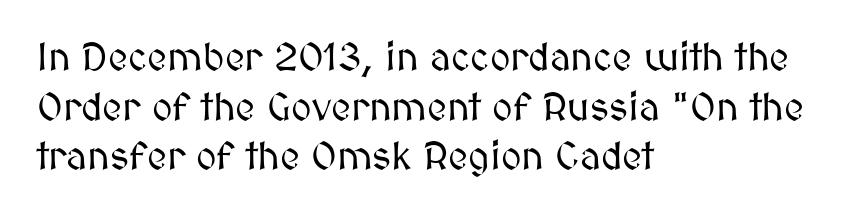
The image shows 39 px text type, upright; set left-aligned, normal line spacing (1.27x), normal letter spacing, not underlined; medium stroke contrast and a medium x-height.
